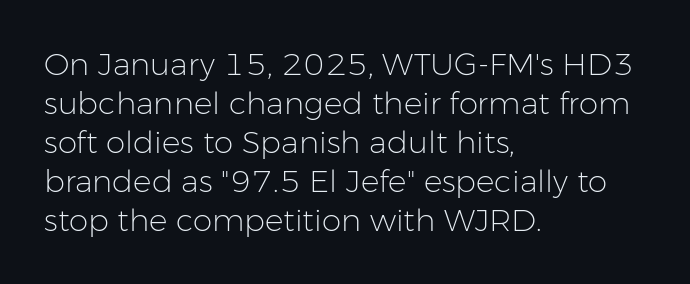
Tracking value appears to be zero — textbook default spacing. The lines are quadded left. The letters carry no serifs — their stems end cleanly without finishing strokes. No italicization has been applied; the sample stays upright. The area under the type is left untouched. Is there much room between lines? A standard amount, neither cramped nor airy.
